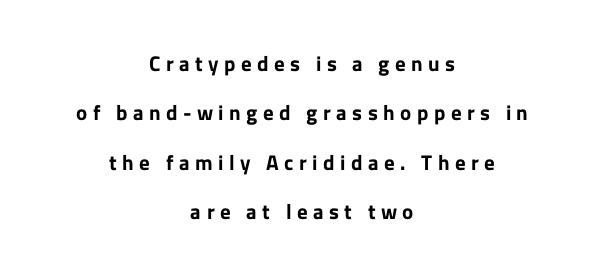
Q: Is the text bold? A: Yes.
Q: Is the text italic (slanted)? A: No, it is upright.
Q: Is the text underlined? A: No.
Q: How is the paragraph aligned? A: Centered.
Q: Is the spacing between letters normal or unusually wide? A: Unusually wide.
Q: Is the spacing between lines tight, normal or loose? A: Loose.
